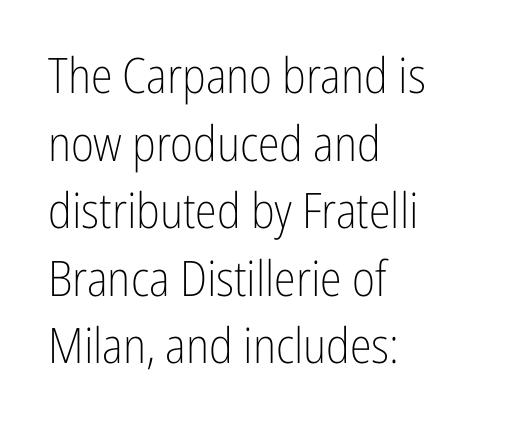
The rendering keeps characters at their native spacing. The weight would be labelled regular, book, light, or lighter still. The string is rendered with underlining switched off. What kind of face is this? One without serifs — a sans. Teacher's note: observe the even left margin — that is flush-left alignment. Character widths vary here, with narrow letters taking less room than wide ones.
